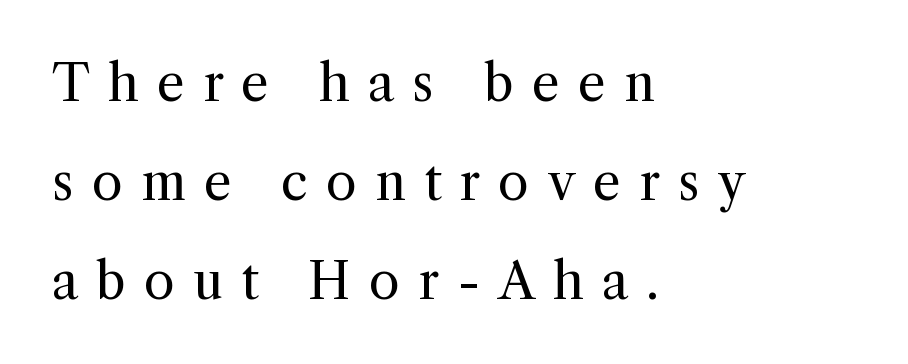
Q: Is the text bold? A: No.
Q: Is the text italic (slanted)? A: No, it is upright.
Q: Is the typeface a serif or a sans-serif typeface? A: Serif.
Q: Is the text underlined? A: No.
Q: How is the paragraph aligned? A: Left-aligned.
Q: Is the spacing between letters normal or unusually wide? A: Unusually wide.
Q: Is the spacing between lines tight, normal or loose? A: Loose.
Q: Width (condensed, normal, or wide)? A: Normal.
Q: x-height? A: Medium.
Q: Monospaced? A: No.
